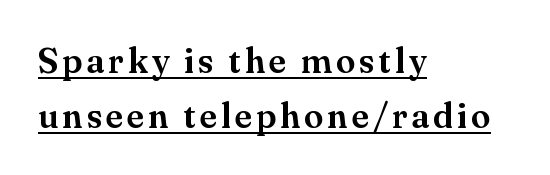
{"serif": "yes", "italic": "no", "width": "normal", "stroke_contrast": "medium", "x_height": "small", "monospaced": "no", "underline": "yes", "align": "left", "line_spacing": "normal", "line_spacing_ratio": 1.57, "glyph_px": 35}
